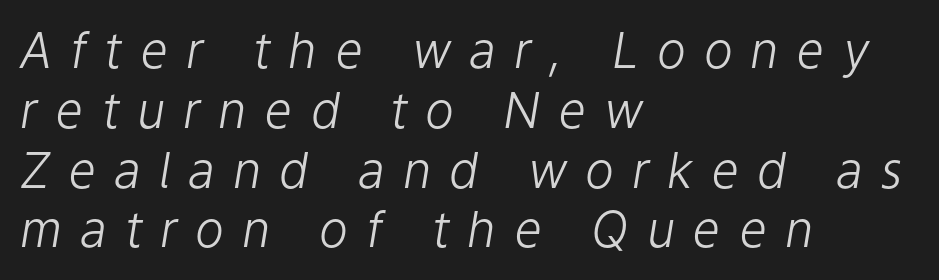
Caption: expanded tracking, letters set apart. Left-aligned paragraph, ragged on the right. Proportional: the letters do not fall into vertical columns. No letter is thick-stroked: the sample isn't bold.
